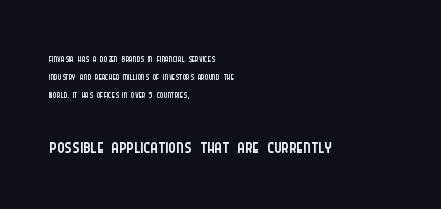
The image shows 29 px light, condensed sans-serif type, upright; set left-aligned, normal line spacing (1.27x), normal letter spacing, not underlined; the second (bottom) block is 2.07x larger; low stroke contrast and a large x-height.
